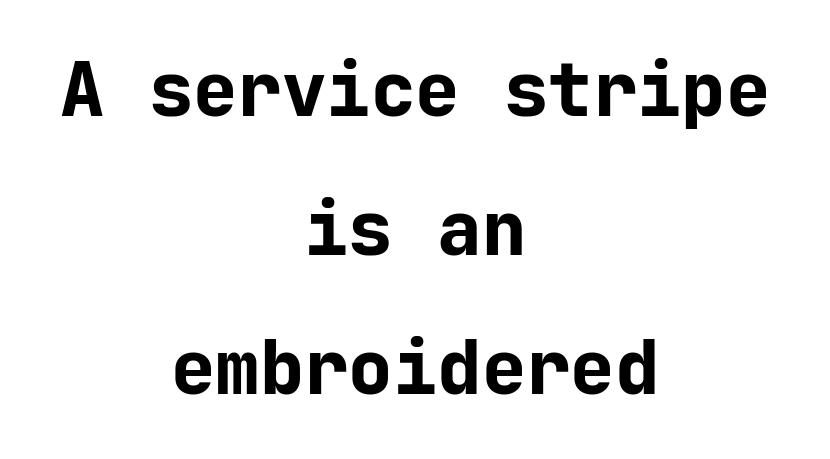
{"serif": "no", "italic": "no", "bold": "yes", "weight": "bold", "width": "normal", "stroke_contrast": "low", "x_height": "medium", "monospaced": "yes", "underline": "no", "align": "center", "line_spacing_ratio": 1.88, "letter_spacing": "normal", "letter_spacing_em": 0.0, "glyph_px": 74}
